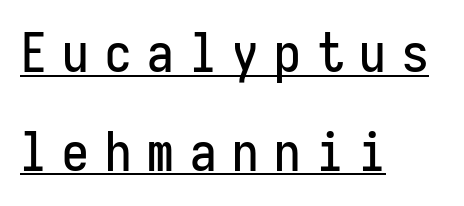
{"serif": "no", "italic": "no", "width": "condensed", "stroke_contrast": "low", "x_height": "medium", "monospaced": "yes", "underline": "yes", "align": "left", "line_spacing_ratio": 1.86, "letter_spacing": "wide", "letter_spacing_em": 0.3, "glyph_px": 53}
